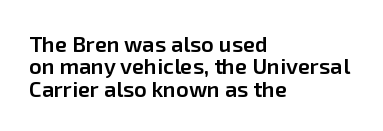
Q: Is the text bold? A: Semi-bold.
Q: Is the text italic (slanted)? A: No, it is upright.
Q: Is the text underlined? A: No.
Q: How is the paragraph aligned? A: Left-aligned.
Q: Is the spacing between letters normal or unusually wide? A: Normal.
Q: Is the spacing between lines tight, normal or loose? A: Tight.
